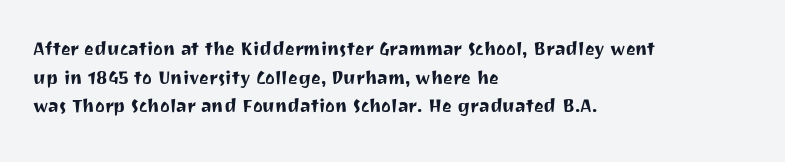
Q: Is the text italic (slanted)? A: No, it is upright.
Q: Is the text underlined? A: No.
Q: How is the paragraph aligned? A: Left-aligned.
Q: Is the spacing between letters normal or unusually wide? A: Normal.
Q: Is the spacing between lines tight, normal or loose? A: Normal.
